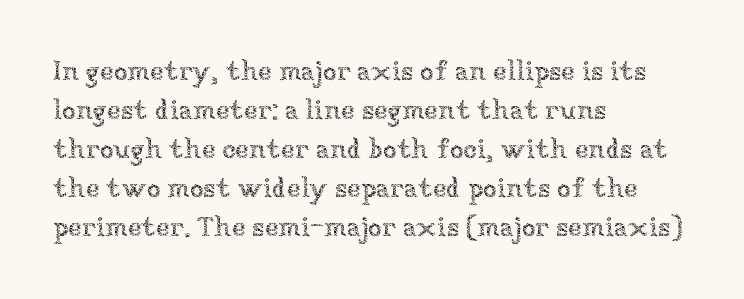
In terms of leading, this rendering sits right in the middle. One-word summary of the alignment: left. Compared with a typical body face, this is equally light or lighter still. A typesetter would call this proportional, since set widths differ per character. When letters stand straight like this, we call the style roman or upright.
